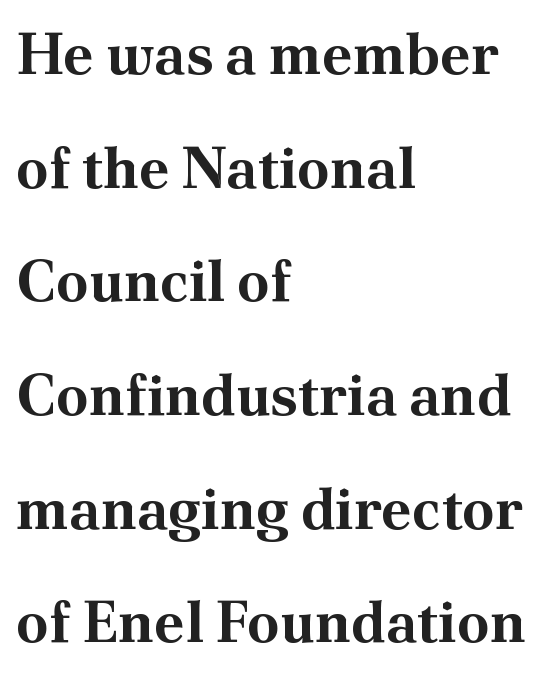
The image shows 58 px bold serif type, upright; set left-aligned, loose line spacing (1.96x), normal letter spacing, not underlined; medium stroke contrast and a small x-height.
